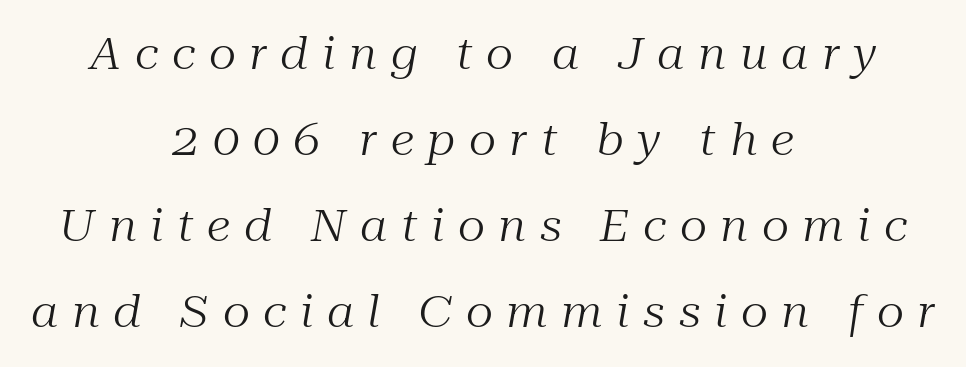
Q: Is the text bold? A: No.
Q: Is the text italic (slanted)? A: Yes, it leans right by about 10 degrees.
Q: Is the typeface a serif or a sans-serif typeface? A: Serif.
Q: Is the text underlined? A: No.
Q: How is the paragraph aligned? A: Centered.
Q: Is the spacing between letters normal or unusually wide? A: Unusually wide.
Q: Is the spacing between lines tight, normal or loose? A: Loose.
Q: Width (condensed, normal, or wide)? A: Normal.
Q: Stroke contrast? A: Medium.
Q: x-height? A: Medium.
Q: Monospaced? A: No.
